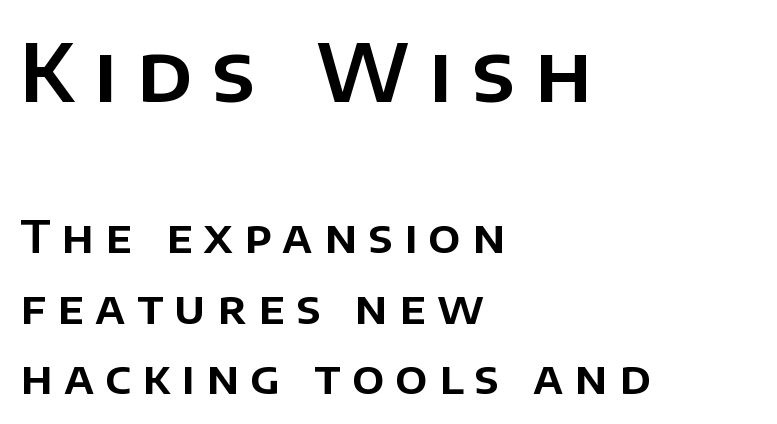
The text was rendered using a sans face with plain stroke endings. The setting favours the left margin, as ordinary paragraphs usually do. The zone under the glyphs is completely vacant. Here the first block reads like a headline and the second like body copy. Regarding leading, the lines here are spaced in the standard way.
